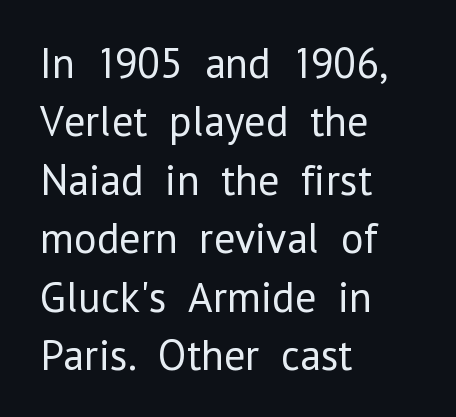
{"serif": "no", "italic": "no", "bold": "no", "weight": "regular", "width": "normal", "stroke_contrast": "low", "x_height": "medium", "monospaced": "no", "underline": "no", "align": "left", "line_spacing": "normal", "line_spacing_ratio": 1.36, "letter_spacing": "normal", "letter_spacing_em": 0.0, "glyph_px": 43}
